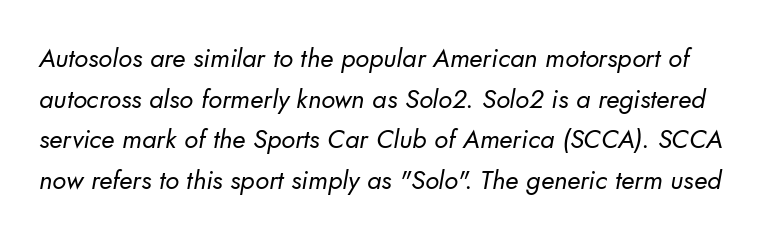
The image shows 26 px text type; set normal line spacing (1.56x), normal letter spacing, not underlined.
